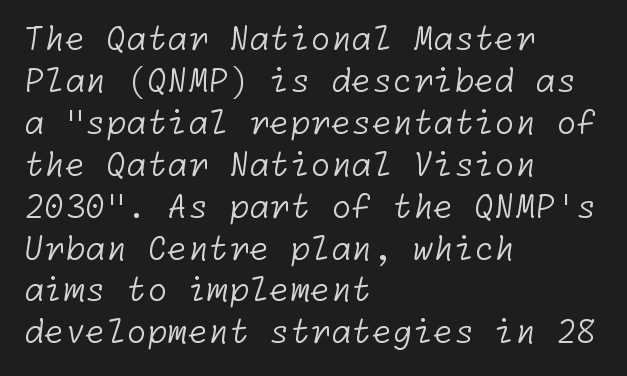
The rag falls on the right side of this text block. Underlining? Definitely not there. Each word holds together tightly as a unit, with standard inter-letter gaps. In terms of leading, this rendering sits right in the middle. Think standard paragraph weight, or any step lighter than that.
